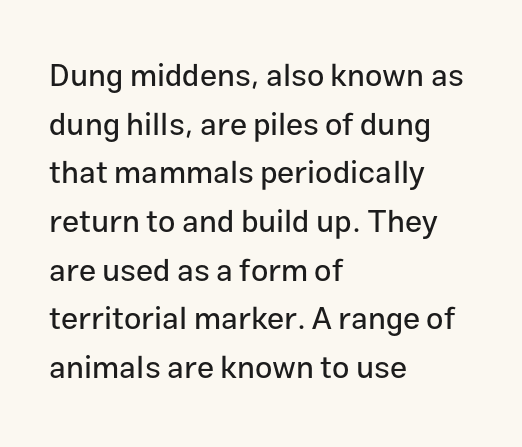
The image shows 31 px sans-serif type, upright; set left-aligned, normal line spacing (1.57x), normal letter spacing, not underlined; low stroke contrast and a medium x-height.
